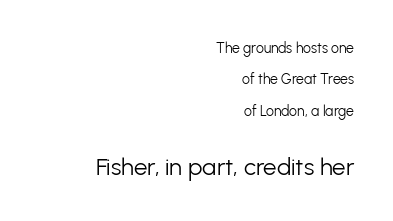
The image shows 24 px text type, upright; set right-aligned, loose line spacing (2.24x), normal letter spacing, not underlined; the second (bottom) block is 1.71x larger.
